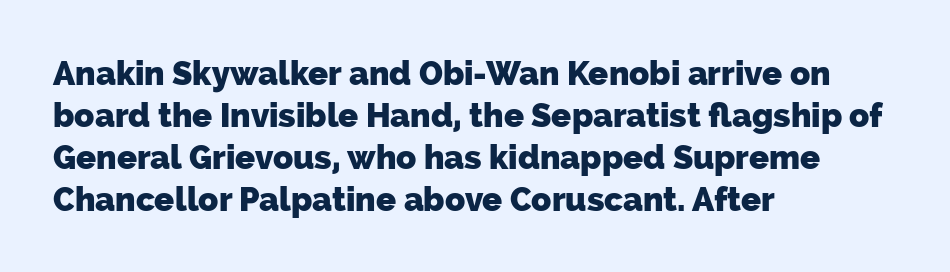
The image shows 33 px heavy sans-serif type; set left-aligned, normal line spacing (1.27x), normal letter spacing, not underlined; low stroke contrast and a medium x-height.
